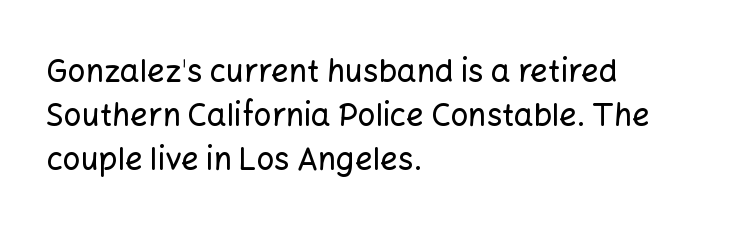
The space directly below the letters is spotless. Line beginnings align vertically; line endings do not. To sum up the face: it is a sans, with no serifs. Each letter keeps its own natural width here, so spacing adapts to shape. Does the leading feel generous? No, just average.
